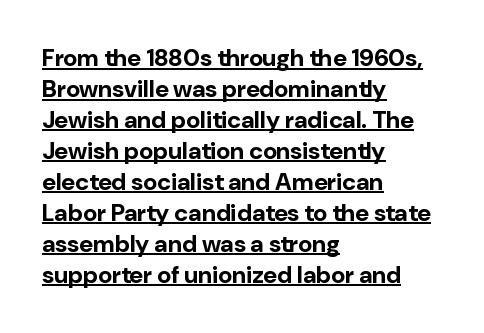
The image shows 24 px bold type, upright; set left-aligned, normal line spacing (1.29x), normal letter spacing, underlined.
